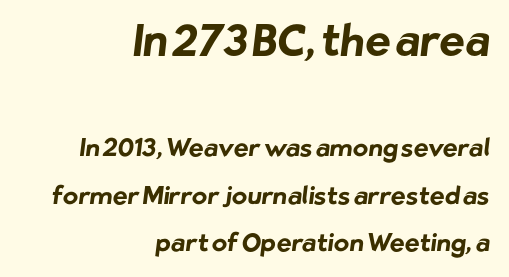
{"serif": "no", "bold": "yes", "weight": "bold", "width": "normal", "stroke_contrast": "low", "x_height": "medium", "monospaced": "no", "underline": "no", "align": "right", "line_spacing": "loose", "line_spacing_ratio": 1.9, "letter_spacing": "normal", "letter_spacing_em": 0.0, "larger_block": "first", "size_ratio": 1.72, "glyph_px": 43}
